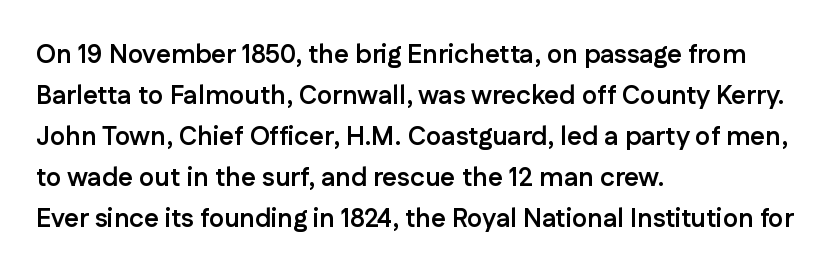
Q: Is the text bold? A: Yes.
Q: Is the text italic (slanted)? A: No, it is upright.
Q: Is the text underlined? A: No.
Q: How is the paragraph aligned? A: Left-aligned.
Q: Is the spacing between letters normal or unusually wide? A: Normal.
Q: Is the spacing between lines tight, normal or loose? A: Normal.
